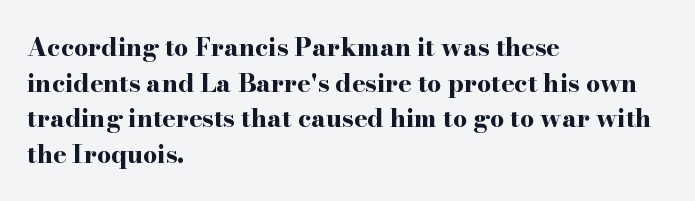
This rendering leaves character spacing at its baseline value. Any mark beneath the type? The region is blank. This is roman type, the default non-slanted kind. Pretty heavy lettering here — definitely bold. Notice how descenders clear the ascenders below comfortably — that's standard leading. All the whitespace from short lines collects on the right.
